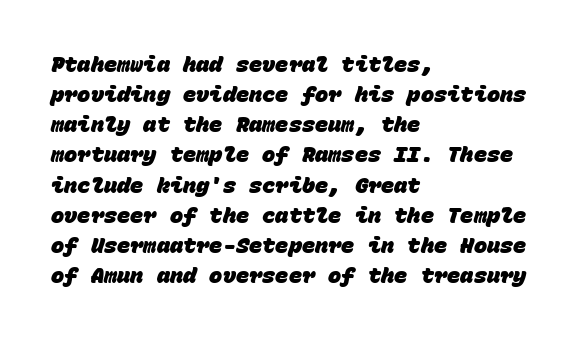
The image shows 22 px bold type; set left-aligned, normal line spacing (1.37x), normal letter spacing, not underlined.
